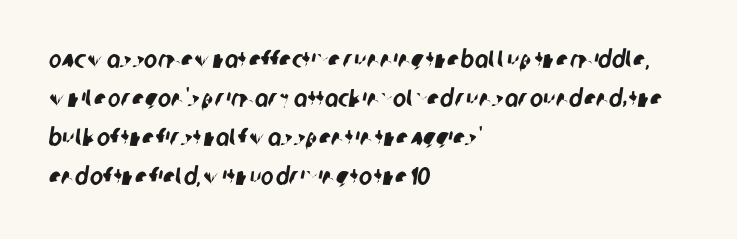
Q: Is the text underlined? A: No.
Q: How is the paragraph aligned? A: Left-aligned.
Q: Is the spacing between letters normal or unusually wide? A: Normal.
Q: Is the spacing between lines tight, normal or loose? A: Normal.
